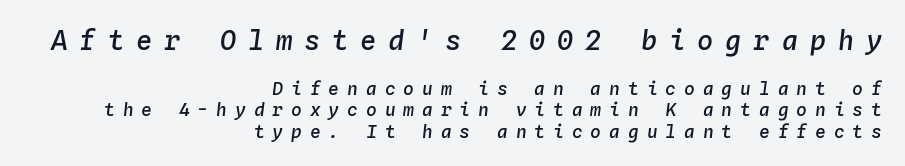
{"italic": "yes", "lean": "right", "slant_degrees": 4, "bold": "semi", "underline": "no", "align": "right", "line_spacing_ratio": 1.19, "letter_spacing": "wide", "letter_spacing_em": 0.44, "larger_block": "first", "size_ratio": 1.5, "glyph_px": 27}
